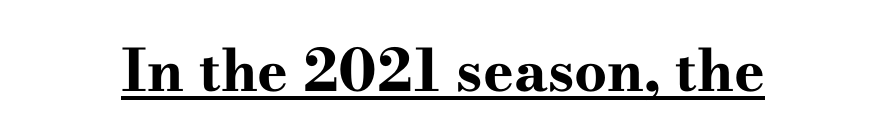
{"serif": "yes", "italic": "no", "bold": "yes", "weight": "bold", "width": "wide", "stroke_contrast": "high", "x_height": "small", "monospaced": "no", "underline": "yes", "letter_spacing": "normal", "letter_spacing_em": 0.0, "glyph_px": 58}
